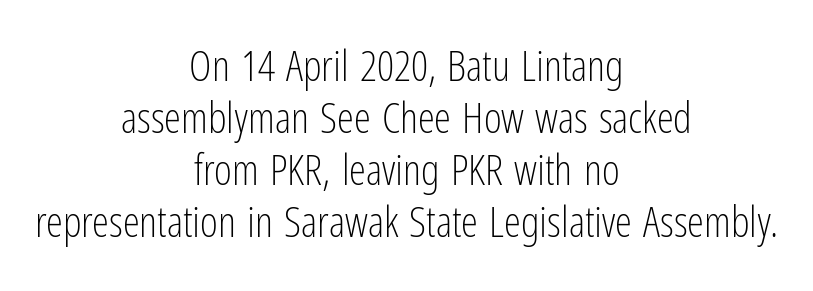
{"serif": "no", "italic": "no", "bold": "no", "weight": "light", "width": "condensed", "stroke_contrast": "low", "x_height": "medium", "monospaced": "no", "underline": "no", "align": "center", "line_spacing_ratio": 1.21, "letter_spacing": "normal", "letter_spacing_em": 0.0, "glyph_px": 43}
